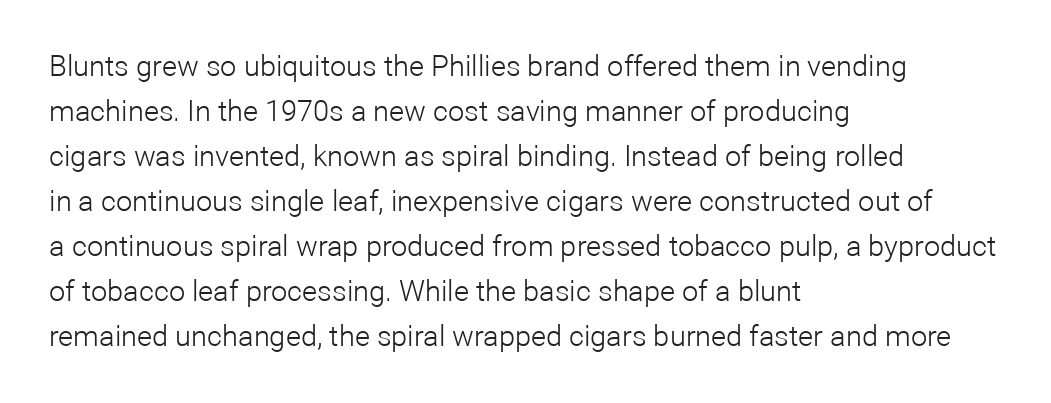
{"serif": "no", "italic": "no", "bold": "no", "weight": "light", "width": "normal", "stroke_contrast": "low", "x_height": "medium", "monospaced": "no", "underline": "no", "align": "left", "line_spacing": "normal", "line_spacing_ratio": 1.55, "letter_spacing": "normal", "letter_spacing_em": 0.0, "glyph_px": 29}
